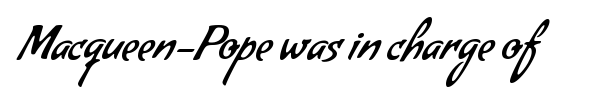
Q: Is the text bold? A: No.
Q: Is the typeface a serif or a sans-serif typeface? A: Sans-serif.
Q: Is the text underlined? A: No.
Q: Is the spacing between letters normal or unusually wide? A: Normal.
Q: Width (condensed, normal, or wide)? A: Normal.
Q: Stroke contrast? A: Low.
Q: x-height? A: Small.
Q: Monospaced? A: No.
